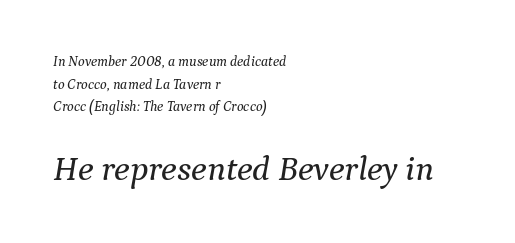
The image shows 35 px serif type, italic (leaning right); set left-aligned, normal line spacing (1.61x), normal letter spacing, not underlined; the second (bottom) block is 2.5x larger; medium stroke contrast and a medium x-height.
